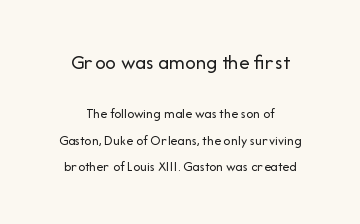
These glyphs show unthickened strokes, regular width or finer. The designer gave the opening block more size than the closing block. Nope, not italic — everything's standing straight. What stands out about the letter spacing? Nothing — it is the standard amount. Visually the block forms a symmetrical silhouette, jagged on both flanks.
